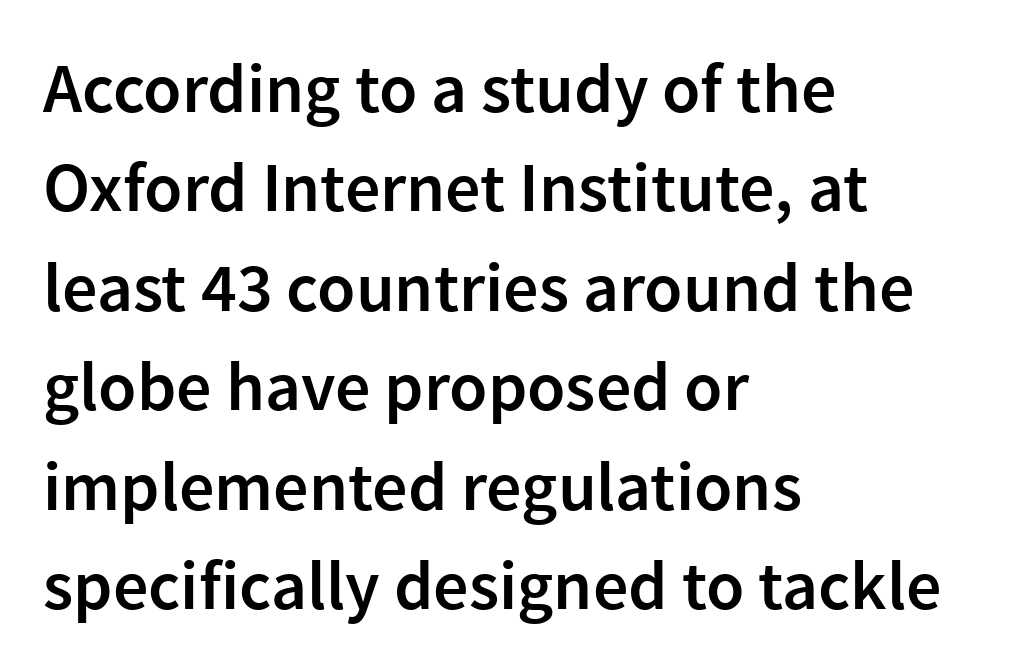
The image shows 70 px semibold sans-serif type, upright; set left-aligned, normal line spacing (1.42x), normal letter spacing, not underlined; a medium x-height.
